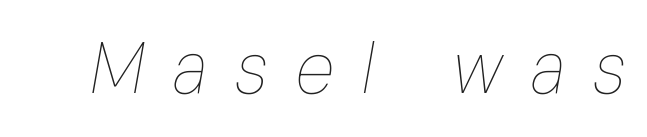
Q: Is the text bold? A: No.
Q: Is the text italic (slanted)? A: Yes, it leans right by about 10 degrees.
Q: Is the text underlined? A: No.
Q: Is the spacing between letters normal or unusually wide? A: Unusually wide.
Q: Width (condensed, normal, or wide)? A: Condensed.
Q: Stroke contrast? A: Low.
Q: x-height? A: Medium.
Q: Monospaced? A: No.
